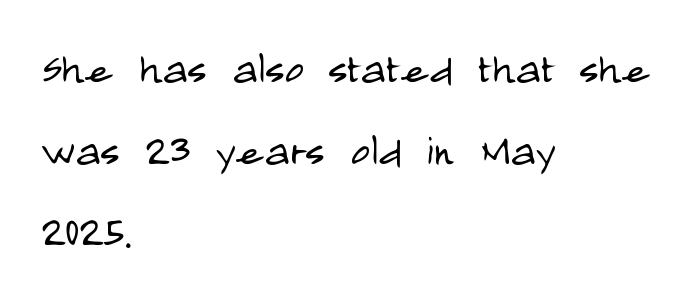
Here the glyphs are tracked normally, forming tight word shapes. Is there much room between lines? A standard amount, neither cramped nor airy. These lines are set flush left with a ragged right edge. Stems and bowls with no extra thickness — not bold.
